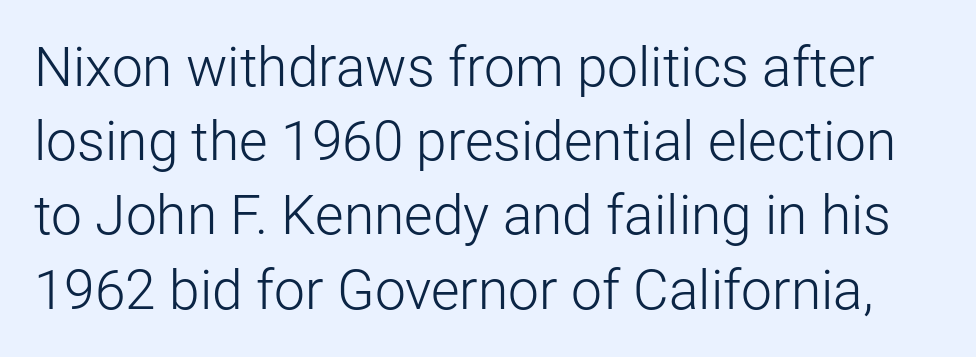
The image shows 55 px light sans-serif type, upright; set normal line spacing (1.35x), normal letter spacing, not underlined; low stroke contrast and a medium x-height.
